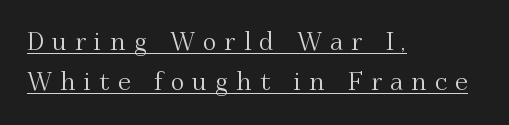
{"italic": "no", "underline": "yes", "align": "left", "line_spacing": "normal", "line_spacing_ratio": 1.61, "letter_spacing": "wide", "letter_spacing_em": 0.34, "glyph_px": 25}
